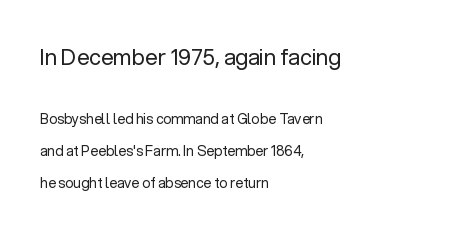
The image shows 22 px text type, upright; set left-aligned, loose line spacing (2.29x), normal letter spacing, not underlined; the first (top) block is 1.57x larger.
